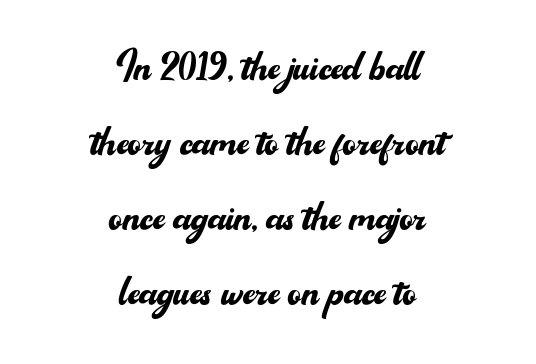
The image shows 52 px regular-weight sans-serif type; set centered, normal line spacing (1.44x), normal letter spacing, not underlined; medium stroke contrast and a small x-height.
